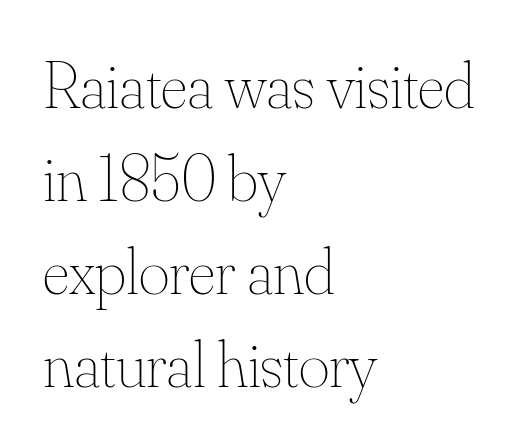
The image shows 66 px thin type, upright; set left-aligned, normal line spacing (1.41x), normal letter spacing, not underlined; medium stroke contrast and a small x-height.
